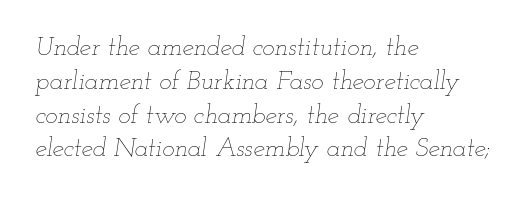
Which margin do the lines hug? The left one — the right edge is uneven. The typesetting does not lean heavy: it is not bold. Unmarked baselines from the first word to the last. The gaps between neighbouring characters are ordinary and unremarkable. Regarding leading, the lines here are spaced in the standard way.
